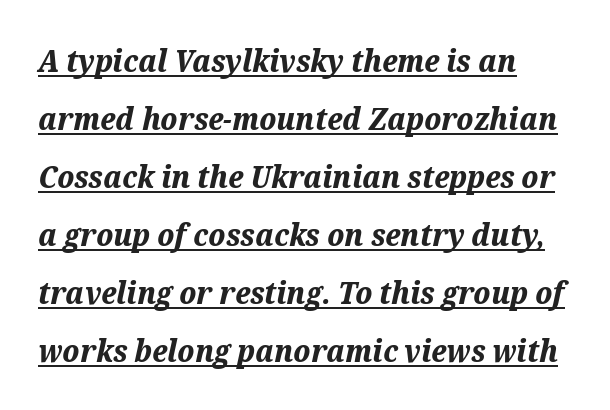
Q: Is the text bold? A: Yes.
Q: Is the text italic (slanted)? A: Yes, it leans right by about 12 degrees.
Q: Is the text underlined? A: Yes.
Q: How is the paragraph aligned? A: Left-aligned.
Q: Is the spacing between letters normal or unusually wide? A: Normal.
Q: Width (condensed, normal, or wide)? A: Normal.
Q: Stroke contrast? A: Medium.
Q: x-height? A: Medium.
Q: Monospaced? A: No.
